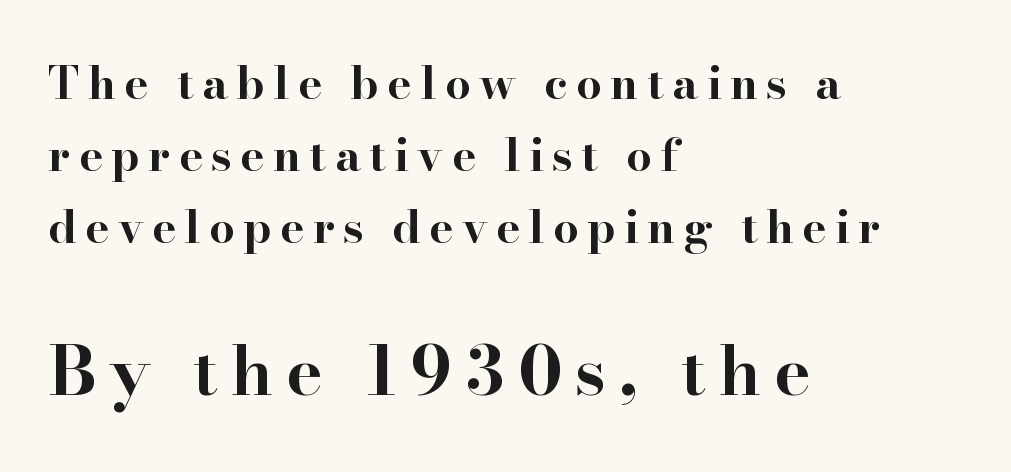
The image shows 68 px bold, wide serif type, upright; set left-aligned, normal line spacing (1.6x), not underlined; the second (bottom) block is 1.51x larger; high stroke contrast and a small x-height.
